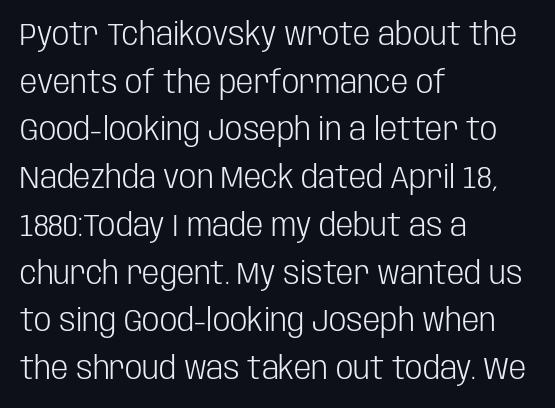
Q: Is the text bold? A: No.
Q: Is the text italic (slanted)? A: No, it is upright.
Q: Is the typeface a serif or a sans-serif typeface? A: Sans-serif.
Q: Is the text underlined? A: No.
Q: How is the paragraph aligned? A: Left-aligned.
Q: Is the spacing between letters normal or unusually wide? A: Normal.
Q: Is the spacing between lines tight, normal or loose? A: Normal.
Q: Width (condensed, normal, or wide)? A: Condensed.
Q: Stroke contrast? A: Low.
Q: x-height? A: Large.
Q: Monospaced? A: No.
